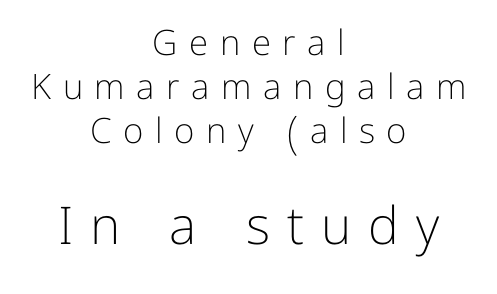
Style check: upright. The cut favours lightness, reaching ordinary text weight at its darkest. The type is letterspaced generously, with wide tracking. The rendering enlarges the type as you move from the upper chunk to the lower.
